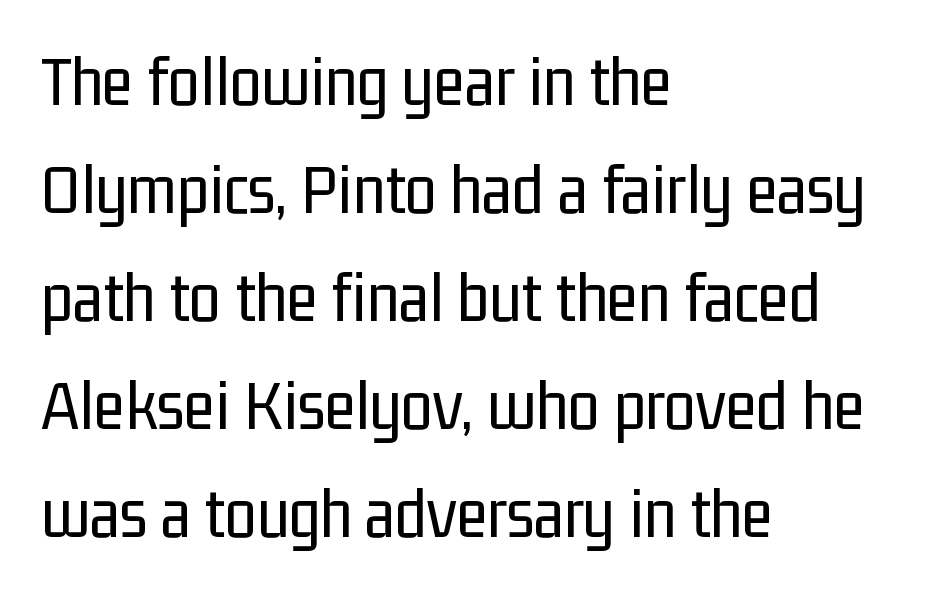
Does the copy run flush right? No — it runs flush left. This is not heavy type; no bold has been used. Italic? Not at all — the glyphs are vertical. What stands out about the letter spacing? Nothing — it is the standard amount. Is this a sans? Yes — the strokes have no serifs. Normally led — the rows are evenly, conventionally spaced.
